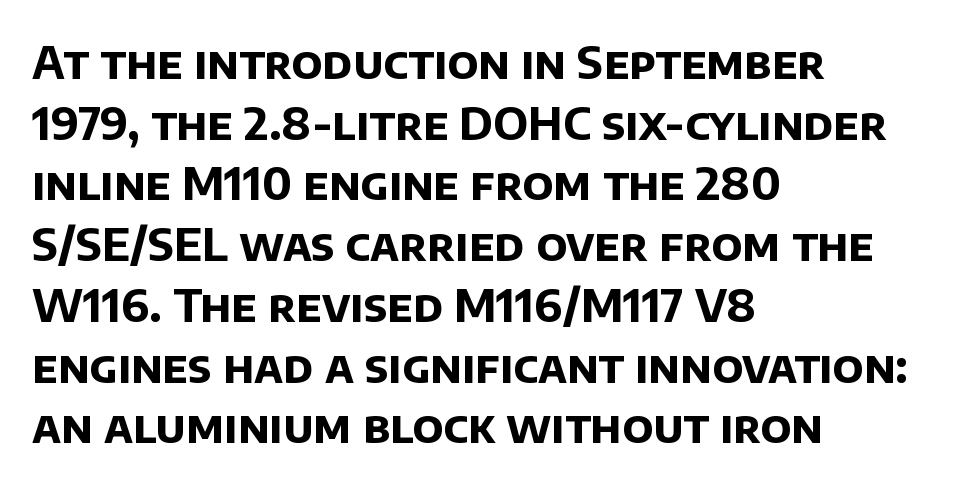
{"serif": "no", "bold": "yes", "weight": "bold", "width": "normal", "stroke_contrast": "low", "x_height": "large", "monospaced": "no", "underline": "no", "align": "left", "line_spacing": "normal", "line_spacing_ratio": 1.35, "letter_spacing": "normal", "letter_spacing_em": 0.0, "glyph_px": 45}
